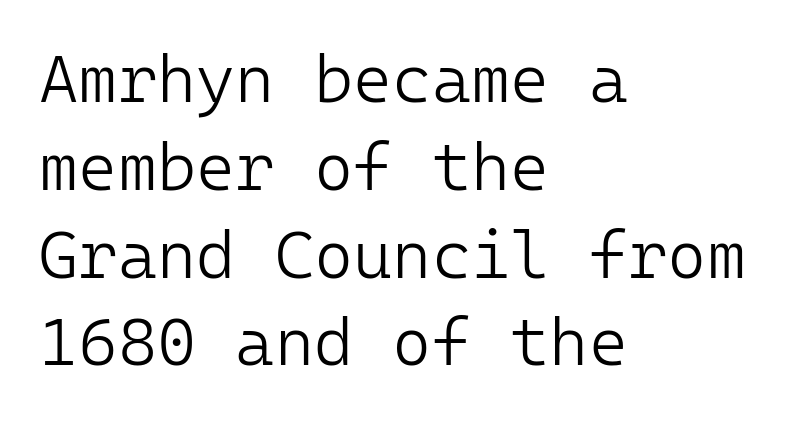
{"serif": "no", "italic": "no", "bold": "no", "weight": "light", "width": "normal", "stroke_contrast": "low", "x_height": "medium", "monospaced": "yes", "underline": "no", "align": "left", "line_spacing": "normal", "line_spacing_ratio": 1.31, "letter_spacing": "normal", "letter_spacing_em": 0.0, "glyph_px": 67}
